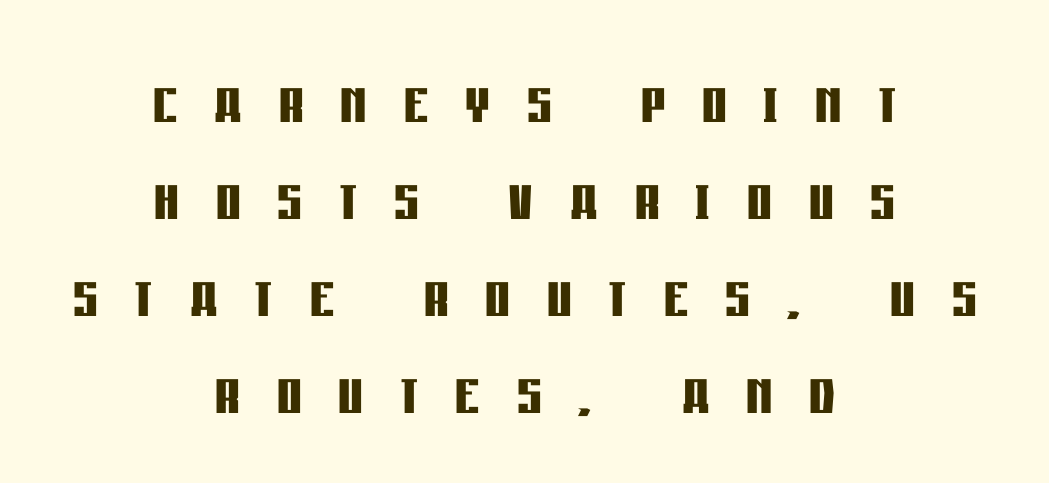
These lines are rendered in a variable-pitch font. Quick note: underline off. The block of text has a typical density, with ordinary space between rows. Both edges are ragged and mirror each other, which tells us the setting is centered. Look at the tracking — it's clearly loosened, letters drifting apart. As a designer I'd log this as weight 700, bold.
